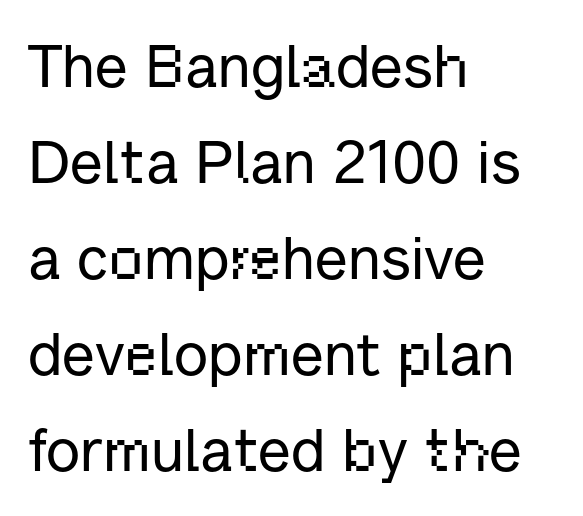
The image shows 60 px sans-serif type, upright; set left-aligned, normal line spacing (1.6x), normal letter spacing, not underlined; low stroke contrast and a medium x-height.
